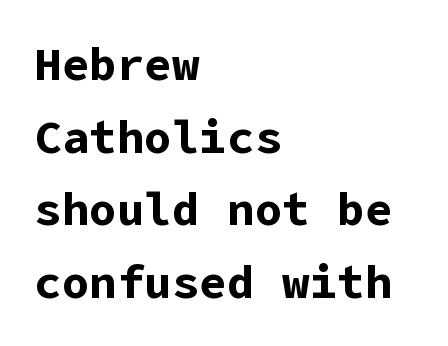
The image shows 46 px bold sans-serif type, upright; set left-aligned, normal line spacing (1.58x), normal letter spacing, not underlined; low stroke contrast and a medium x-height.
